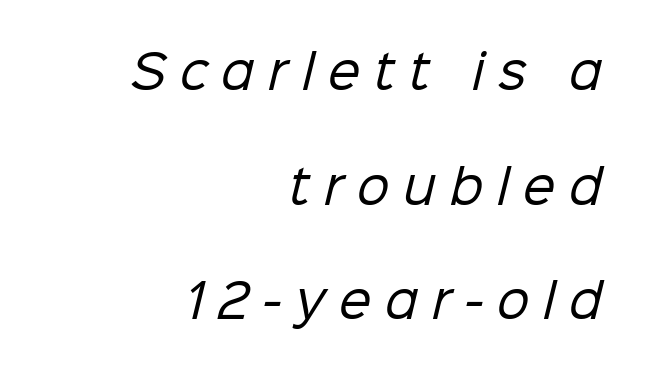
{"serif": "no", "bold": "no", "weight": "regular", "width": "normal", "stroke_contrast": "low", "x_height": "medium", "monospaced": "no", "underline": "no", "align": "right", "line_spacing": "loose", "line_spacing_ratio": 2.49, "letter_spacing": "wide", "letter_spacing_em": 0.3, "glyph_px": 46}
